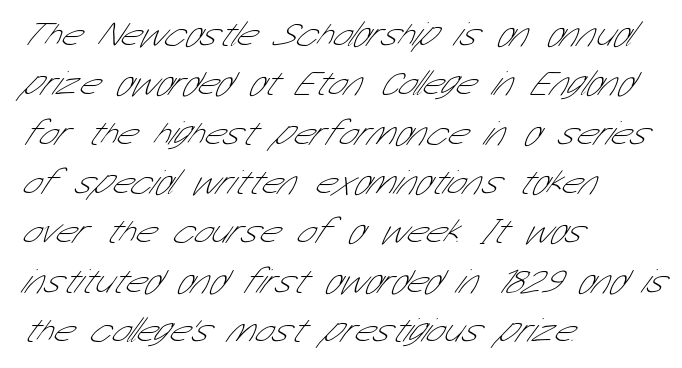
{"serif": "no", "bold": "no", "weight": "thin", "width": "condensed", "stroke_contrast": "low", "x_height": "medium", "monospaced": "no", "underline": "no", "align": "left", "line_spacing": "normal", "line_spacing_ratio": 1.41, "letter_spacing": "normal", "letter_spacing_em": 0.0, "glyph_px": 35}
